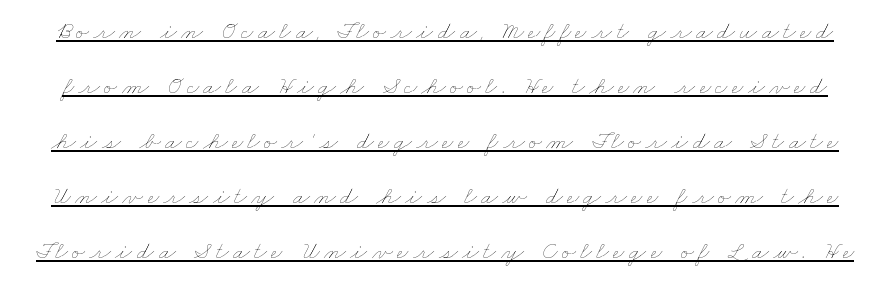
Caption: face not bold, strokes unweighted. In designer terms, the underline attribute is active on this setting. The space between consecutive lines is lavish.
